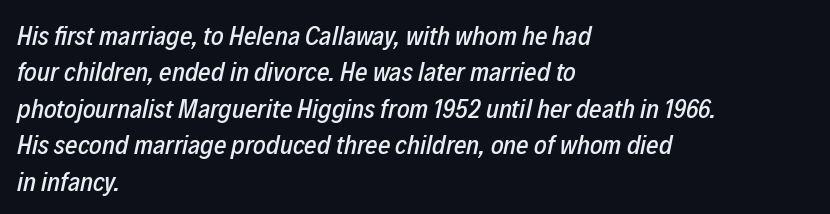
The image shows 27 px text type, italic (leaning right); set left-aligned, normal line spacing (1.35x), normal letter spacing, not underlined.
